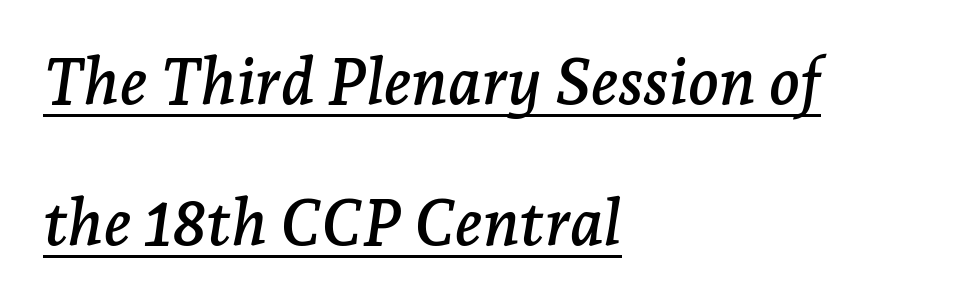
Q: Is the text italic (slanted)? A: Yes, it leans right by about 7 degrees.
Q: Is the typeface a serif or a sans-serif typeface? A: Serif.
Q: Is the text underlined? A: Yes.
Q: How is the paragraph aligned? A: Left-aligned.
Q: Is the spacing between letters normal or unusually wide? A: Normal.
Q: Is the spacing between lines tight, normal or loose? A: Loose.
Q: Width (condensed, normal, or wide)? A: Normal.
Q: Stroke contrast? A: Low.
Q: x-height? A: Medium.
Q: Monospaced? A: No.
